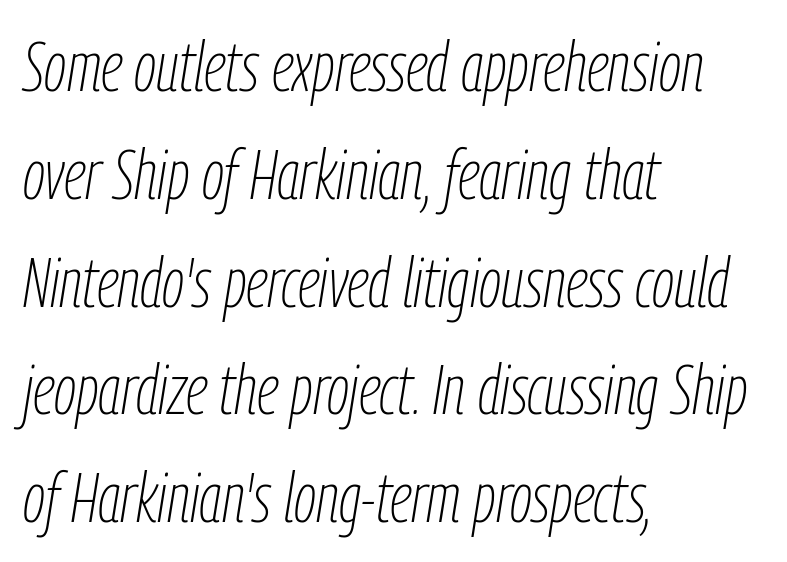
{"italic": "yes", "lean": "right", "slant_degrees": 9, "bold": "no", "weight": "thin", "width": "condensed", "stroke_contrast": "low", "x_height": "medium", "monospaced": "no", "underline": "no", "align": "left", "line_spacing": "normal", "line_spacing_ratio": 1.54, "letter_spacing": "normal", "letter_spacing_em": 0.0, "glyph_px": 70}
